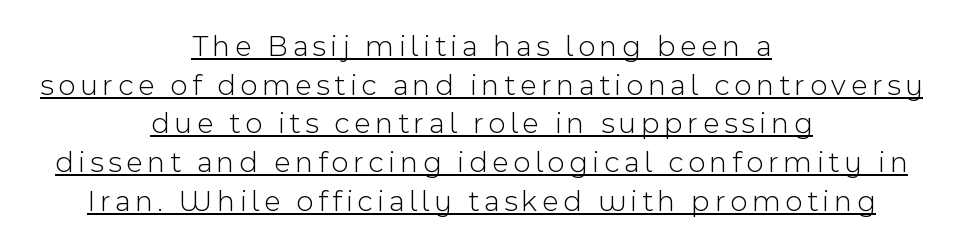
The image shows 30 px light sans-serif type, upright; set centered, normal line spacing (1.29x), underlined; a medium x-height.
